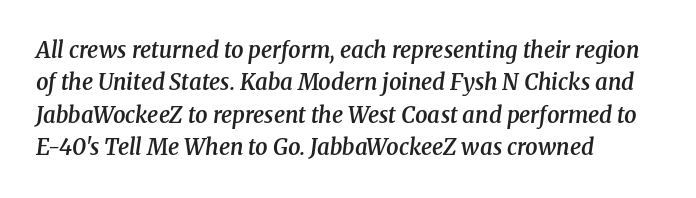
The image shows 22 px text type, italic (leaning right); set left-aligned, normal line spacing (1.47x), normal letter spacing, not underlined.
